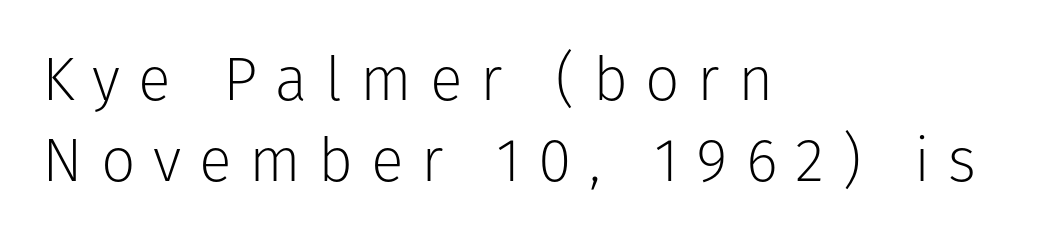
{"serif": "no", "italic": "no", "bold": "no", "weight": "light", "width": "normal", "stroke_contrast": "low", "x_height": "medium", "monospaced": "no", "underline": "no", "align": "left", "line_spacing": "normal", "line_spacing_ratio": 1.32, "letter_spacing": "wide", "letter_spacing_em": 0.29, "glyph_px": 61}
